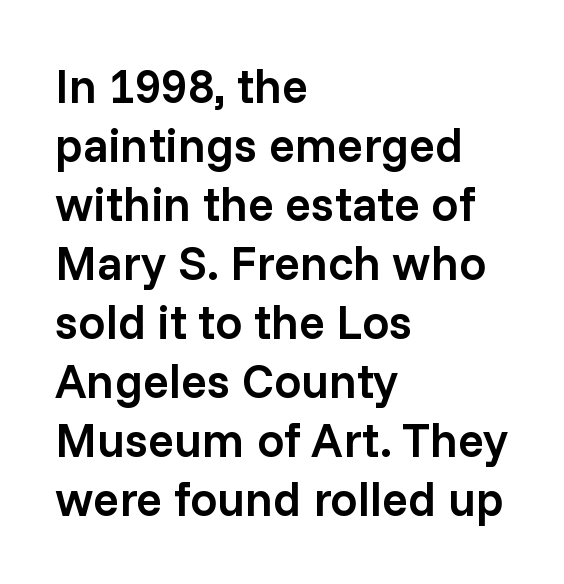
Q: Is the text bold? A: Semi-bold.
Q: Is the text italic (slanted)? A: No, it is upright.
Q: Is the typeface a serif or a sans-serif typeface? A: Sans-serif.
Q: Is the text underlined? A: No.
Q: How is the paragraph aligned? A: Left-aligned.
Q: Is the spacing between letters normal or unusually wide? A: Normal.
Q: Width (condensed, normal, or wide)? A: Normal.
Q: Stroke contrast? A: Low.
Q: x-height? A: Medium.
Q: Monospaced? A: No.
